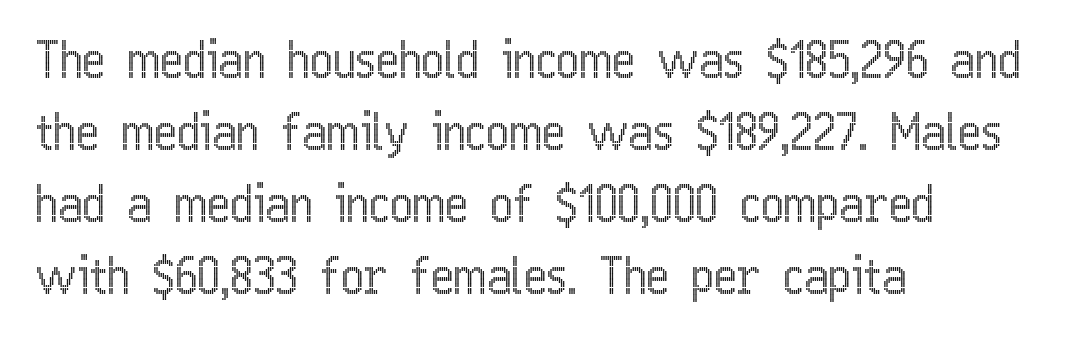
A roman cut, with each character standing at attention. Caption: standard tracking, unaltered. A clean baseline with only descenders dipping below it. Does the leading feel generous? No, just average. Line beginnings align vertically; line endings do not. You could not count columns in this text — the font is proportionally spaced.
